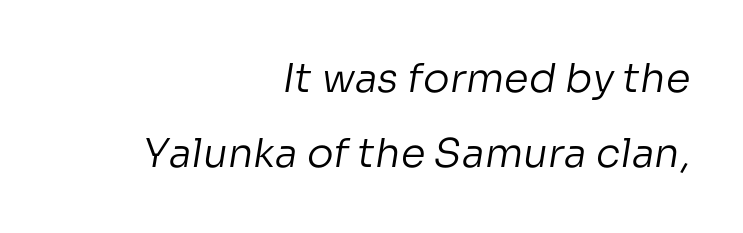
This sample is right-justified, so line beginnings fall wherever the words allow. Here the glyphs are tracked normally, forming tight word shapes. Is this a fixed-width face? No — the glyphs have proportional, varying widths. The words here are not underlined. The letters carry no serifs — their stems end cleanly without finishing strokes.
